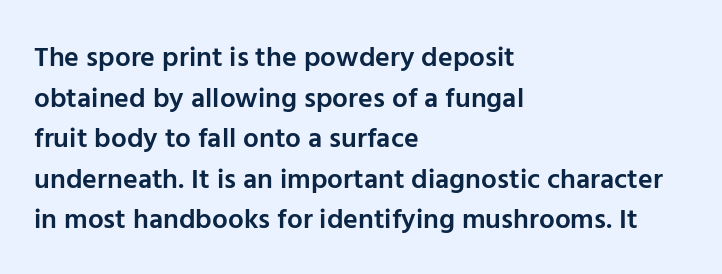
The image shows 28 px semibold sans-serif type, upright; set left-aligned, normal line spacing (1.45x), normal letter spacing, not underlined; low stroke contrast and a medium x-height.
